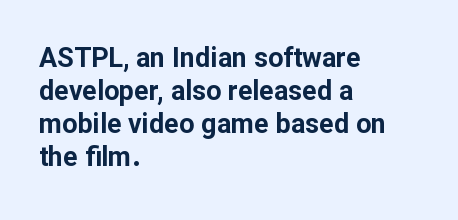
Q: Is the text bold? A: Yes.
Q: Is the text italic (slanted)? A: No, it is upright.
Q: Is the text underlined? A: No.
Q: How is the paragraph aligned? A: Left-aligned.
Q: Is the spacing between letters normal or unusually wide? A: Normal.
